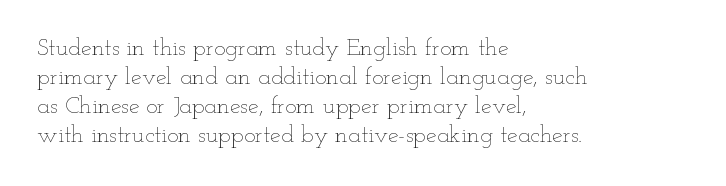
The image shows 24 px text type, upright; set left-aligned, line spacing 1.21x, normal letter spacing, not underlined.
